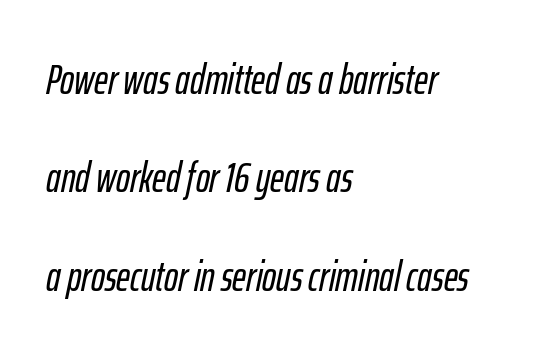
{"italic": "yes", "lean": "right", "slant_degrees": 12, "width": "condensed", "stroke_contrast": "low", "x_height": "medium", "monospaced": "no", "underline": "no", "align": "left", "line_spacing": "loose", "line_spacing_ratio": 2.34, "letter_spacing": "normal", "letter_spacing_em": 0.0, "glyph_px": 42}
